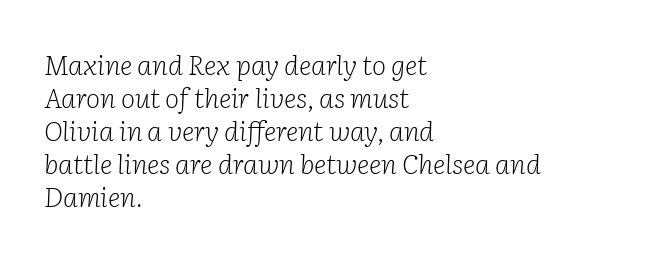
Looking at the ascenders, they clearly lean. Caption: face not bold, strokes unweighted. Students, note that the glyphs here touch the page at normal intervals. Horizontally, the lines are justified to the leading edge only. The string is rendered with underlining switched off.
